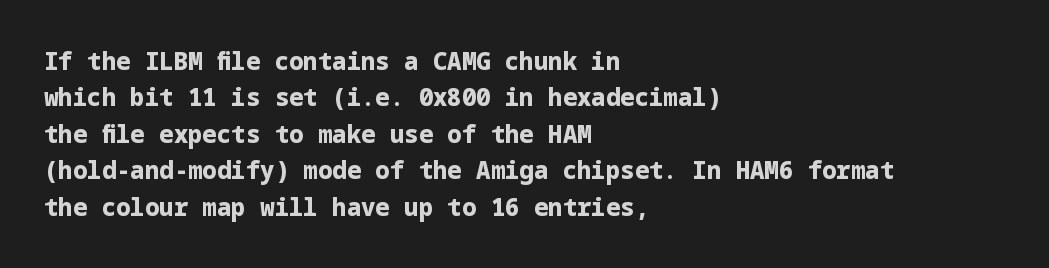
The image shows 24 px bold type, upright; set left-aligned, normal line spacing (1.52x), normal letter spacing, not underlined.
